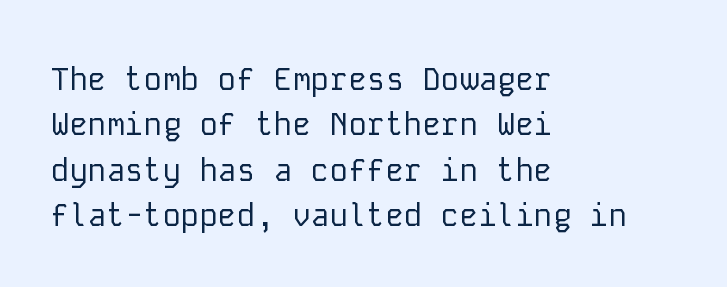
No extra tracking has been applied to these lines. Rows of type keep a routine distance in the vertical direction. This rendering features lettering with no underline. The strokes carry an ordinary text weight at most.
